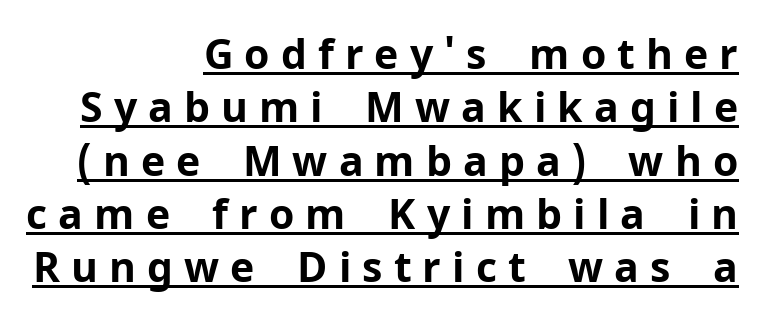
There is plenty of visible air inserted between adjacent glyphs. Leading matches the norm, producing a regular column. This sample carries an underscore along the baseline area. Students, this is bold: see how much ink each stroke carries. The face used here is a sans, in the tradition of grotesques and geometrics. Notice how the passage keeps a crisp vertical edge on the right only.
